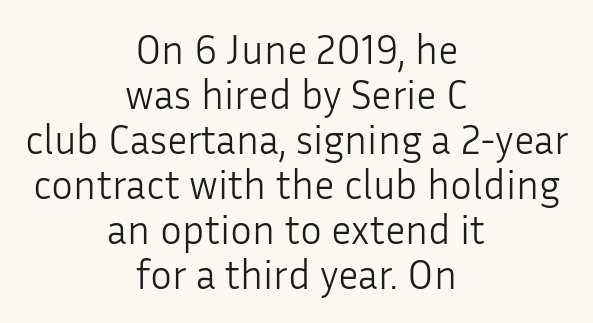
Q: Is the text bold? A: No.
Q: Is the text italic (slanted)? A: No, it is upright.
Q: Is the typeface a serif or a sans-serif typeface? A: Sans-serif.
Q: Is the text underlined? A: No.
Q: How is the paragraph aligned? A: Centered.
Q: Is the spacing between letters normal or unusually wide? A: Normal.
Q: Is the spacing between lines tight, normal or loose? A: Tight.
Q: Width (condensed, normal, or wide)? A: Normal.
Q: Stroke contrast? A: Low.
Q: x-height? A: Medium.
Q: Monospaced? A: No.
